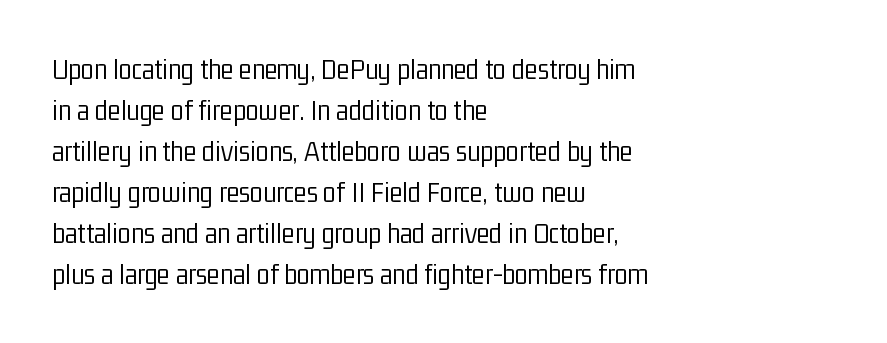
The rendering uses natural spacing where letterforms have individual widths. This sample uses plain, unmodified letter spacing. I'd call this a sans setting — the letters go barefoot. The weight tops out at a normal text grade.
